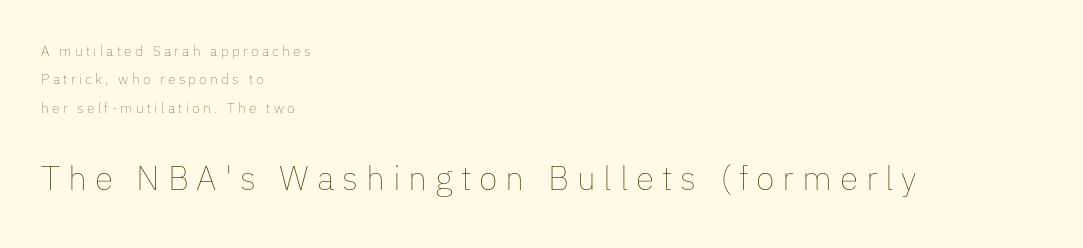
Q: Is the text bold? A: No.
Q: Is the text italic (slanted)? A: No, it is upright.
Q: Is the text underlined? A: No.
Q: How is the paragraph aligned? A: Left-aligned.
Q: Is the spacing between letters normal or unusually wide? A: Unusually wide.
Q: Is the spacing between lines tight, normal or loose? A: Loose.
Q: Which block of text is set in a larger size, the first (top) or the second (bottom)? A: The second (bottom) one.
Q: Width (condensed, normal, or wide)? A: Normal.
Q: Stroke contrast? A: Low.
Q: x-height? A: Medium.
Q: Monospaced? A: No.
